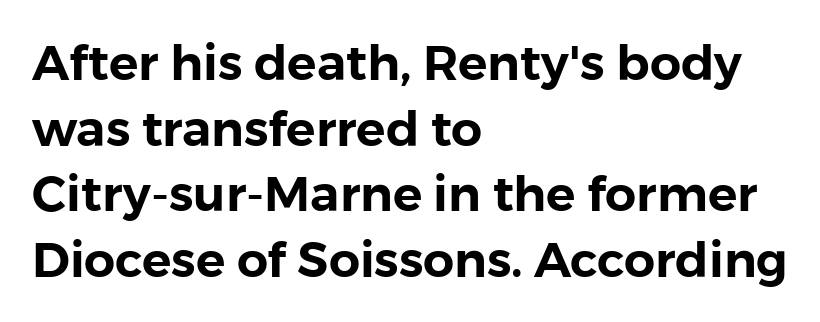
No italicization has been applied; the sample stays upright. Proportional: the letters do not fall into vertical columns. The lines sit at an ordinary, default distance from one another. Type without underlining. The letters carry no serifs — their stems end cleanly without finishing strokes.
